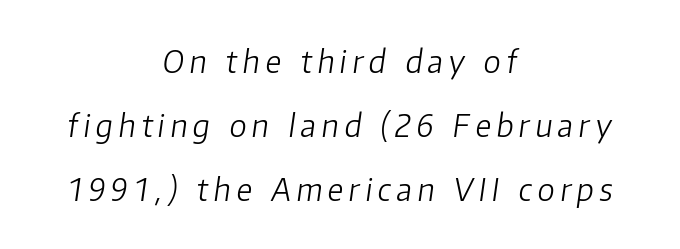
Q: Is the text bold? A: No.
Q: Is the text italic (slanted)? A: Yes, it leans right by about 8 degrees.
Q: Is the text underlined? A: No.
Q: How is the paragraph aligned? A: Centered.
Q: Is the spacing between lines tight, normal or loose? A: Loose.
Q: Width (condensed, normal, or wide)? A: Normal.
Q: Stroke contrast? A: Low.
Q: x-height? A: Medium.
Q: Monospaced? A: No.
